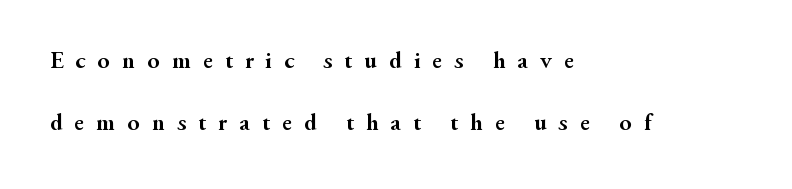
{"italic": "no", "bold": "yes", "underline": "no", "align": "left", "line_spacing": "loose", "line_spacing_ratio": 2.49, "letter_spacing": "wide", "letter_spacing_em": 0.48, "glyph_px": 25}
